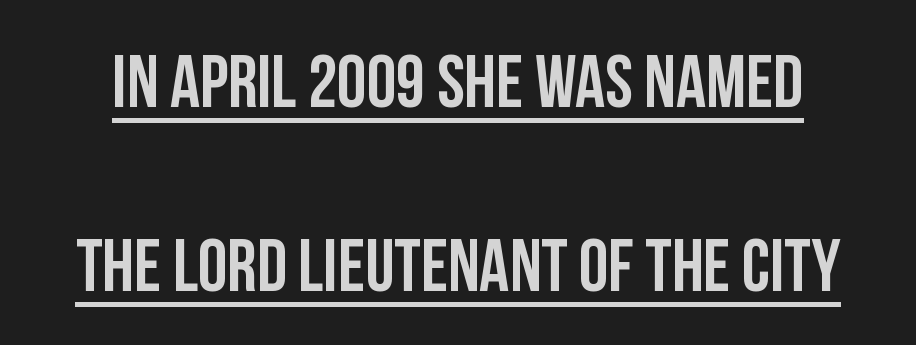
Q: Is the text italic (slanted)? A: No, it is upright.
Q: Is the typeface a serif or a sans-serif typeface? A: Sans-serif.
Q: Is the text underlined? A: Yes.
Q: Is the spacing between letters normal or unusually wide? A: Normal.
Q: Is the spacing between lines tight, normal or loose? A: Loose.
Q: Width (condensed, normal, or wide)? A: Condensed.
Q: Stroke contrast? A: Low.
Q: x-height? A: Large.
Q: Monospaced? A: No.
